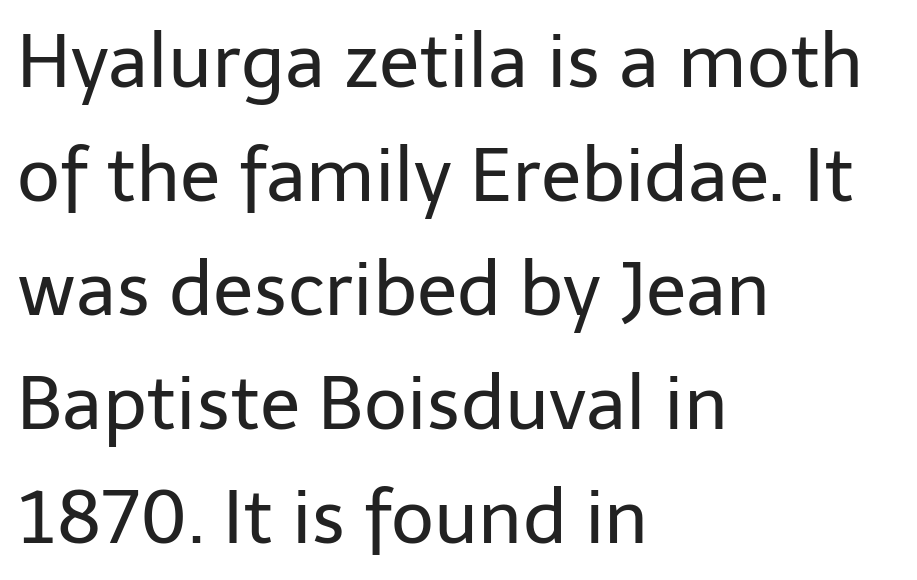
The image shows 74 px regular-weight sans-serif type, upright; set left-aligned, normal line spacing (1.54x), normal letter spacing, not underlined; low stroke contrast and a medium x-height.
